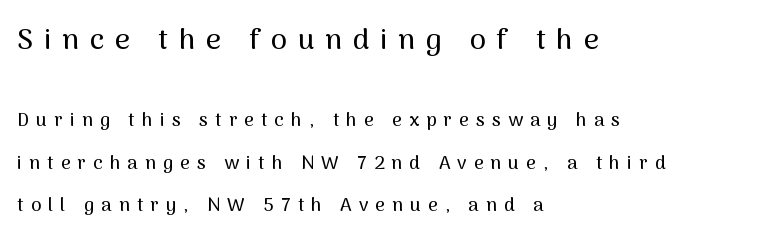
{"serif": "no", "italic": "no", "width": "normal", "stroke_contrast": "medium", "x_height": "medium", "monospaced": "no", "underline": "no", "align": "left", "line_spacing": "loose", "line_spacing_ratio": 2.24, "letter_spacing": "wide", "letter_spacing_em": 0.37, "larger_block": "first", "size_ratio": 1.53, "glyph_px": 29}
